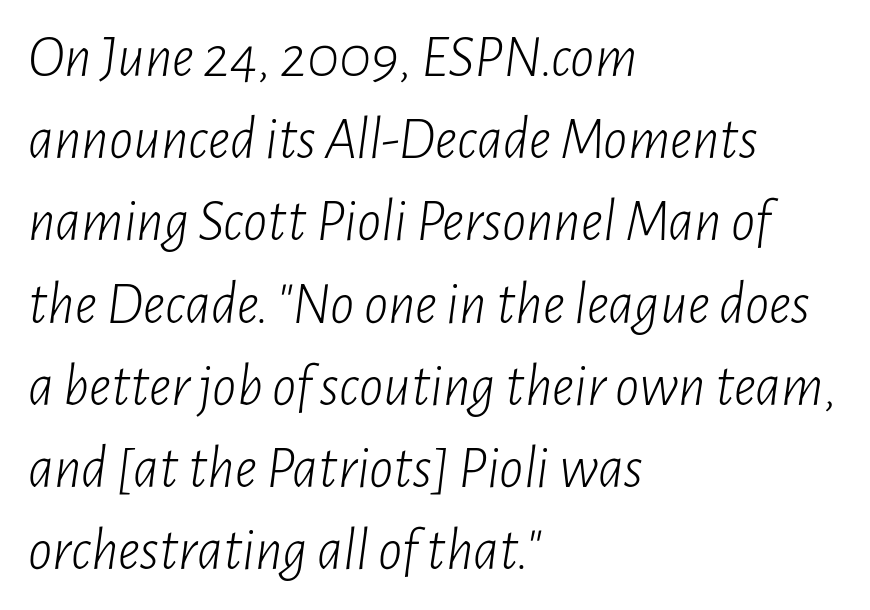
Q: Is the text bold? A: No.
Q: Is the text italic (slanted)? A: Yes, it leans right by about 7 degrees.
Q: Is the text underlined? A: No.
Q: How is the paragraph aligned? A: Left-aligned.
Q: Is the spacing between letters normal or unusually wide? A: Normal.
Q: Is the spacing between lines tight, normal or loose? A: Normal.
Q: Width (condensed, normal, or wide)? A: Condensed.
Q: Stroke contrast? A: Low.
Q: x-height? A: Medium.
Q: Monospaced? A: No.
